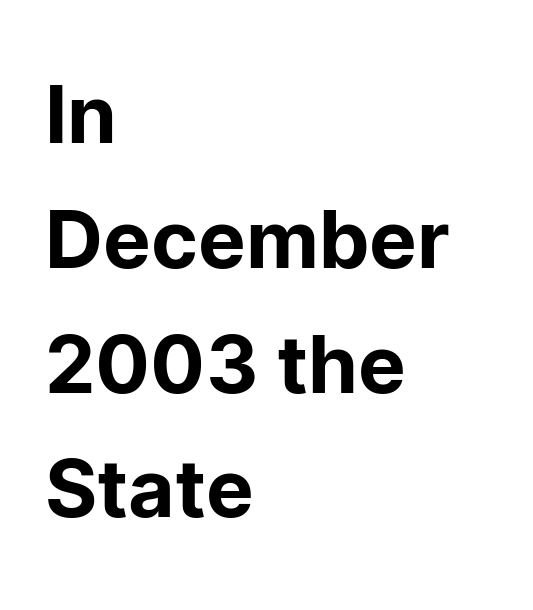
{"serif": "no", "italic": "no", "width": "normal", "stroke_contrast": "low", "x_height": "medium", "monospaced": "no", "underline": "no", "align": "left", "line_spacing": "normal", "line_spacing_ratio": 1.56, "letter_spacing": "normal", "letter_spacing_em": 0.0, "glyph_px": 80}
